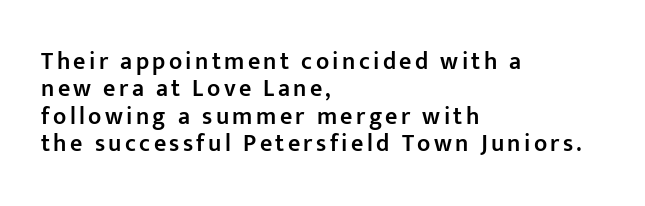
Q: Is the text bold? A: Semi-bold.
Q: Is the text italic (slanted)? A: No, it is upright.
Q: Is the text underlined? A: No.
Q: How is the paragraph aligned? A: Left-aligned.
Q: Is the spacing between lines tight, normal or loose? A: Tight.
